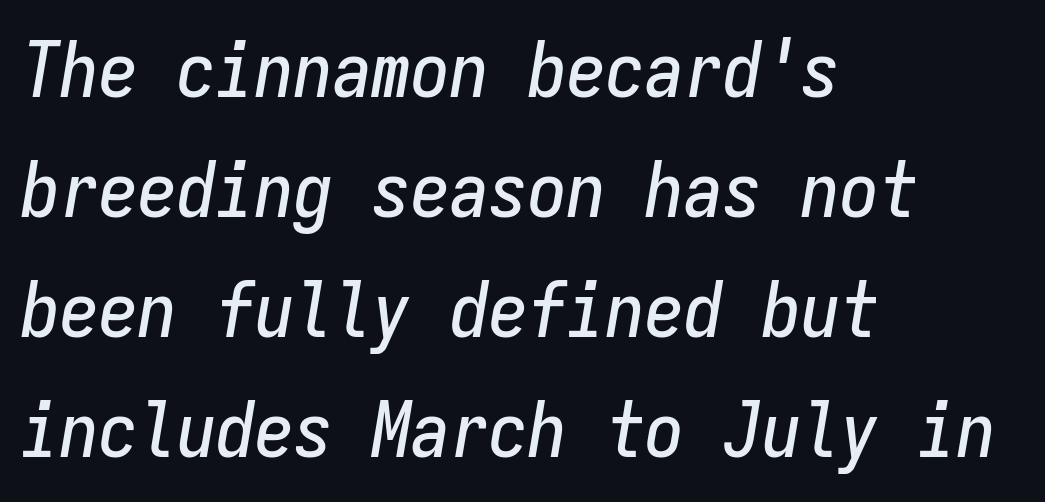
The passage shown is not underscored anywhere. The rendering uses typewriter-style spacing with identical character cells. Glyph-to-glyph distance matches everyday printed text. How would I describe the line gaps? Plain and ordinary.
